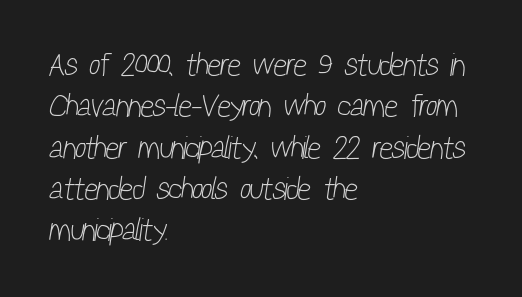
The image shows 32 px light, condensed sans-serif type; set left-aligned, normal line spacing (1.29x), normal letter spacing, not underlined; low stroke contrast and a medium x-height.
